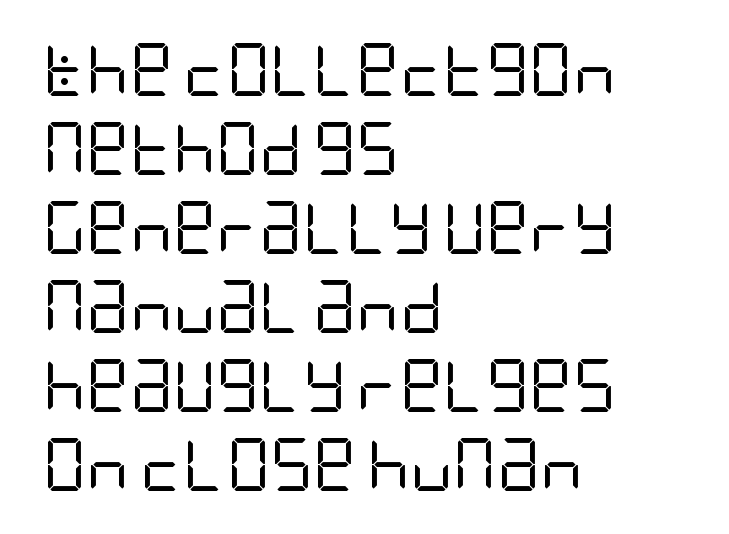
Words appear dense and cohesive because spacing is normal. When letters stand straight like this, we call the style roman or upright. Bold? No — there's no thickening of the strokes. Notice how descenders clear the ascenders below comfortably — that's standard leading. Serif or sans? Sans — the stroke terminals are bare.
